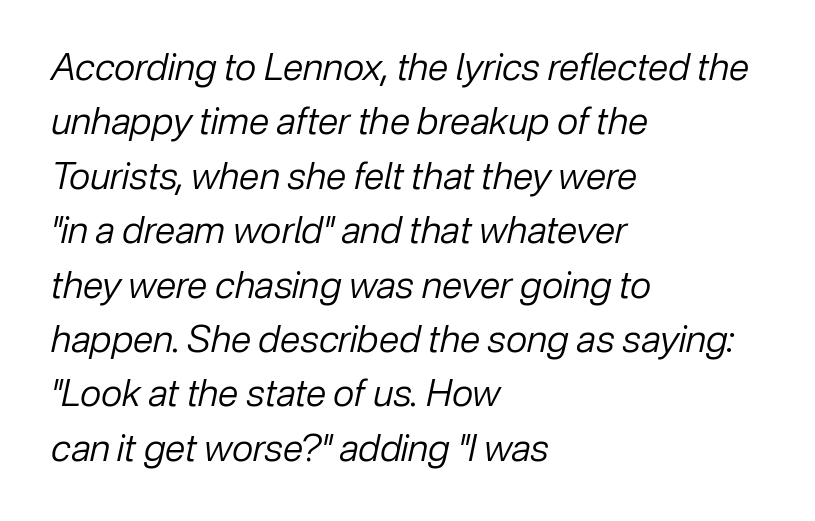
{"italic": "yes", "lean": "right", "slant_degrees": 12, "bold": "no", "weight": "regular", "width": "normal", "stroke_contrast": "low", "x_height": "medium", "monospaced": "no", "underline": "no", "align": "left", "line_spacing": "normal", "line_spacing_ratio": 1.47, "letter_spacing": "normal", "letter_spacing_em": 0.0, "glyph_px": 37}
